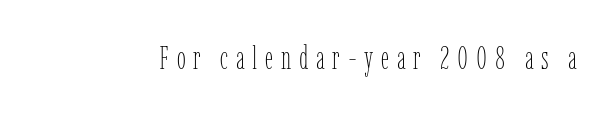
The image shows 32 px thin, condensed type, upright; set unusually wide letter spacing (+0.24 em), not underlined; low stroke contrast and a medium x-height.
